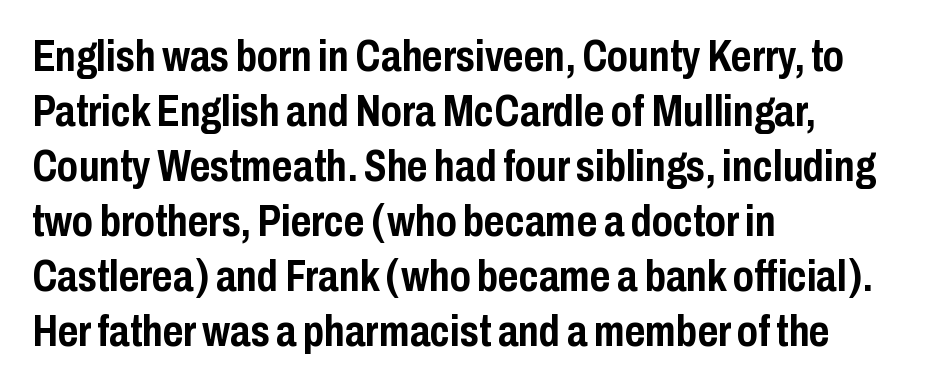
Q: Is the text bold? A: Yes.
Q: Is the text italic (slanted)? A: No, it is upright.
Q: Is the typeface a serif or a sans-serif typeface? A: Sans-serif.
Q: Is the text underlined? A: No.
Q: How is the paragraph aligned? A: Left-aligned.
Q: Is the spacing between letters normal or unusually wide? A: Normal.
Q: Is the spacing between lines tight, normal or loose? A: Normal.
Q: Width (condensed, normal, or wide)? A: Condensed.
Q: Stroke contrast? A: Low.
Q: x-height? A: Medium.
Q: Monospaced? A: No.
